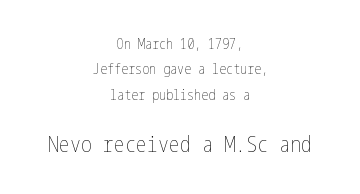
{"italic": "no", "bold": "no", "underline": "no", "align": "center", "line_spacing_ratio": 1.82, "letter_spacing": "normal", "letter_spacing_em": 0.0, "larger_block": "second", "size_ratio": 1.57, "glyph_px": 22}
